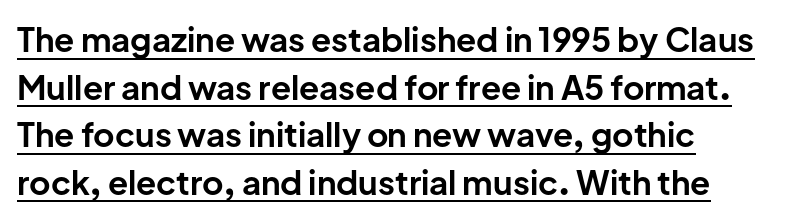
{"serif": "no", "italic": "no", "bold": "yes", "weight": "bold", "width": "normal", "stroke_contrast": "low", "x_height": "medium", "monospaced": "no", "underline": "yes", "line_spacing": "normal", "line_spacing_ratio": 1.44, "letter_spacing": "normal", "letter_spacing_em": 0.0, "glyph_px": 33}
